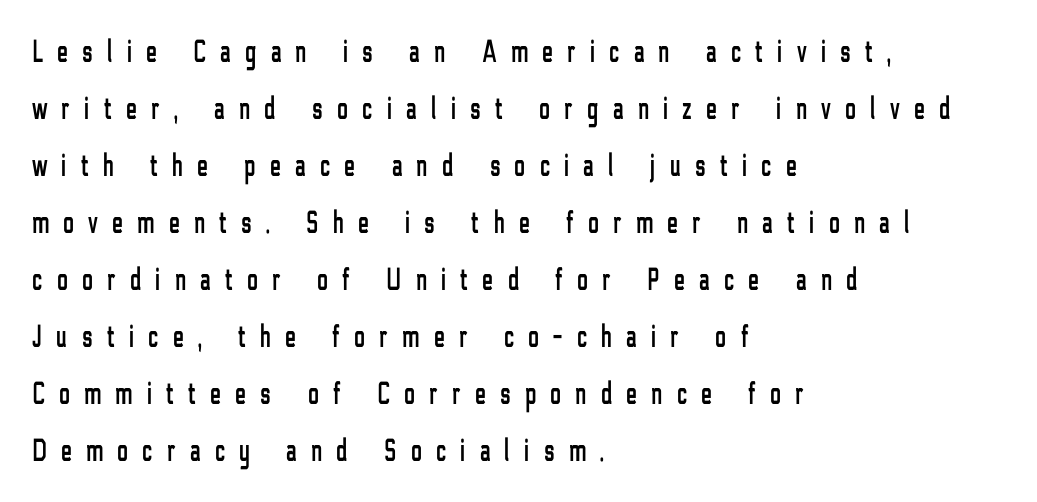
{"serif": "no", "italic": "no", "width": "condensed", "stroke_contrast": "low", "x_height": "medium", "monospaced": "no", "underline": "no", "align": "left", "line_spacing_ratio": 1.78, "letter_spacing": "wide", "letter_spacing_em": 0.46, "glyph_px": 32}
